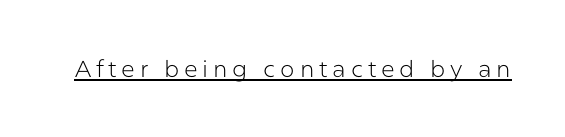
The image shows 23 px text type, upright; set unusually wide letter spacing (+0.21 em), underlined.
